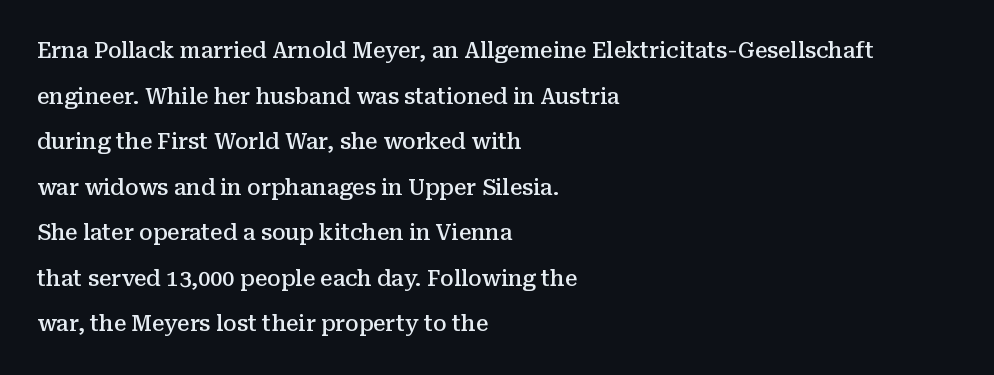
Just letters on the line, the space beneath them empty. How heavy is the stroke? Medium-heavy — a semibold, shy of bold. Do the letters lean? They stand straight. Nothing unusual about the tracking: characters are spaced as the font intends.
